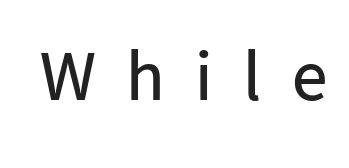
Q: Is the text bold? A: No.
Q: Is the text italic (slanted)? A: No, it is upright.
Q: Is the typeface a serif or a sans-serif typeface? A: Sans-serif.
Q: Is the text underlined? A: No.
Q: Is the spacing between letters normal or unusually wide? A: Unusually wide.
Q: Width (condensed, normal, or wide)? A: Normal.
Q: Stroke contrast? A: Low.
Q: x-height? A: Medium.
Q: Monospaced? A: No.
